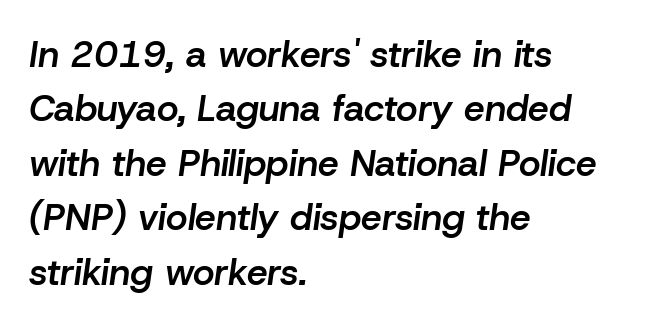
Q: Is the text bold? A: Semi-bold.
Q: Is the text italic (slanted)? A: Yes, it leans right by about 8 degrees.
Q: Is the text underlined? A: No.
Q: How is the paragraph aligned? A: Left-aligned.
Q: Is the spacing between letters normal or unusually wide? A: Normal.
Q: Is the spacing between lines tight, normal or loose? A: Normal.
Q: Width (condensed, normal, or wide)? A: Normal.
Q: Stroke contrast? A: Low.
Q: x-height? A: Medium.
Q: Monospaced? A: No.
